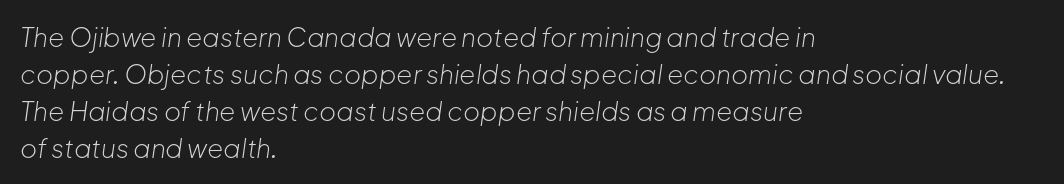
Tracking value appears to be zero — textbook default spacing. The letterforms sit at book weight or below. Beneath every word, the page is bare. The font's italic variant was chosen for this text. The leading is moderate, giving the passage an even texture.
